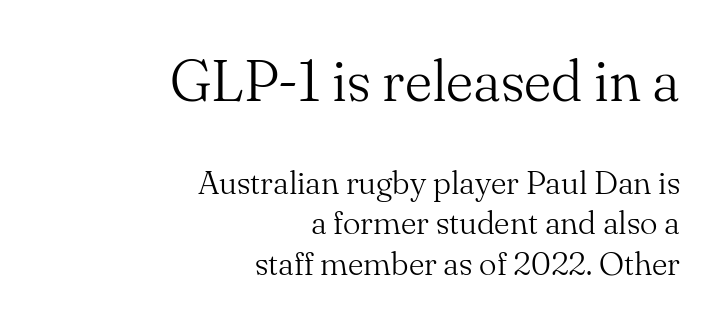
{"serif": "yes", "italic": "no", "bold": "no", "weight": "light", "width": "normal", "stroke_contrast": "medium", "x_height": "small", "monospaced": "no", "underline": "no", "align": "right", "line_spacing_ratio": 1.22, "letter_spacing": "normal", "letter_spacing_em": 0.0, "larger_block": "first", "size_ratio": 1.76, "glyph_px": 58}
